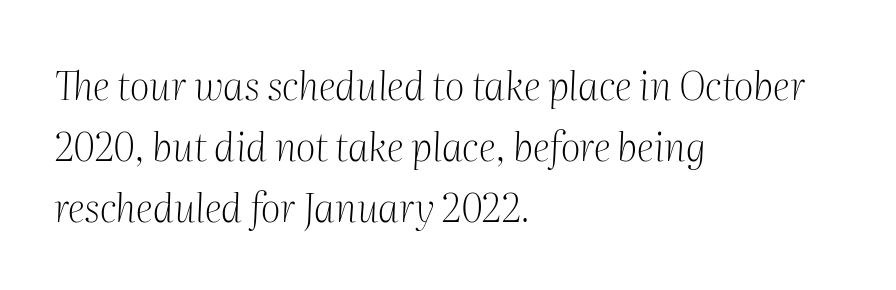
The letters advance in unequal steps, a hallmark of proportional type. Default kerning and tracking; the words read as compact shapes. Vertical stems look standard width or narrower in stroke. This rendering employs a face with finishing strokes, i.e., a serif. The lines are quadded left. The rendering uses a moderate line-height, typical for paragraphs.
